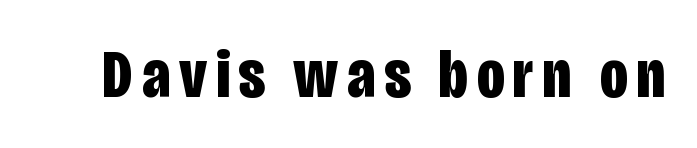
The image shows 69 px bold, condensed sans-serif type, upright; set not underlined; low stroke contrast and a large x-height.
